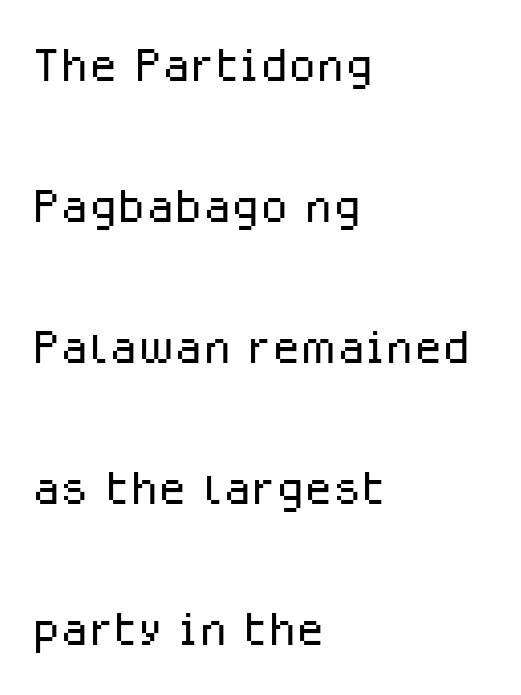
Serif or sans? Sans — the stroke terminals are bare. The gap between lines stays unmarked. Italic: no, the glyphs are upright roman. Widely set lines give the paragraph a tall, airy silhouette.
